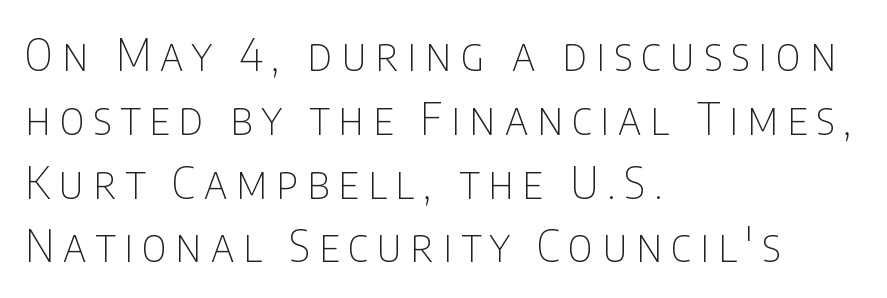
The image shows 44 px thin, condensed sans-serif type, upright; set left-aligned, normal line spacing (1.45x), unusually wide letter spacing (+0.2 em), not underlined; low stroke contrast and a large x-height.
